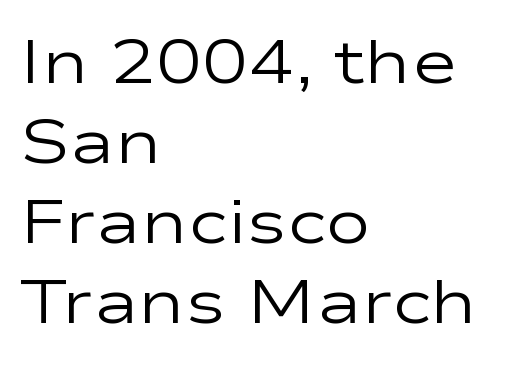
The image shows 62 px regular-weight, wide sans-serif type, upright; set left-aligned, normal line spacing (1.29x), normal letter spacing, not underlined; low stroke contrast and a medium x-height.
